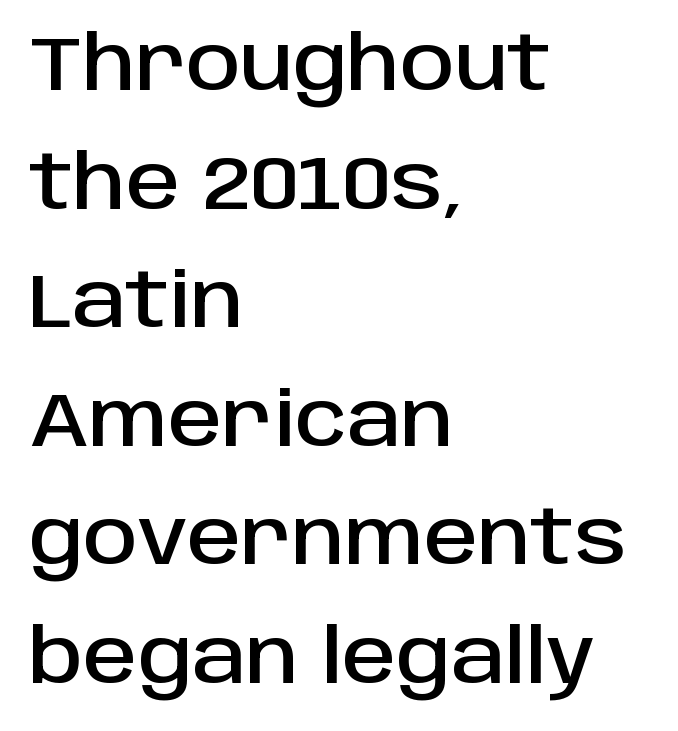
The image shows 76 px sans-serif type, upright; set left-aligned, normal line spacing (1.56x), normal letter spacing, not underlined; low stroke contrast and a large x-height.
